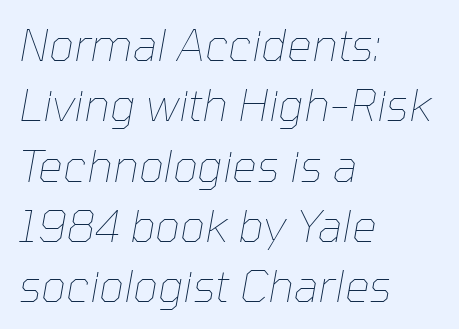
Q: Is the text bold? A: No.
Q: Is the text italic (slanted)? A: Yes, it leans right by about 10 degrees.
Q: Is the text underlined? A: No.
Q: How is the paragraph aligned? A: Left-aligned.
Q: Is the spacing between letters normal or unusually wide? A: Normal.
Q: Is the spacing between lines tight, normal or loose? A: Normal.
Q: Width (condensed, normal, or wide)? A: Normal.
Q: Stroke contrast? A: Low.
Q: x-height? A: Medium.
Q: Monospaced? A: No.
